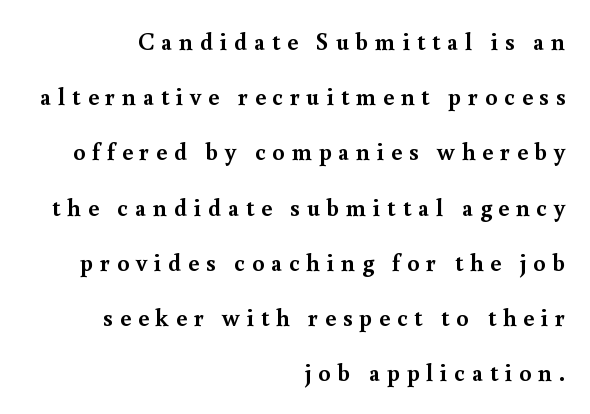
The image shows 24 px bold type, upright; set right-aligned, loose line spacing (2.3x), unusually wide letter spacing (+0.29 em), not underlined.
